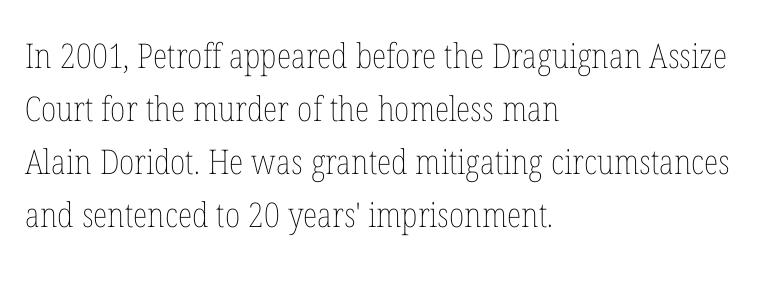
{"italic": "no", "bold": "no", "weight": "thin", "width": "condensed", "stroke_contrast": "low", "x_height": "medium", "monospaced": "no", "underline": "no", "align": "left", "line_spacing": "normal", "line_spacing_ratio": 1.56, "letter_spacing": "normal", "letter_spacing_em": 0.0, "glyph_px": 34}
